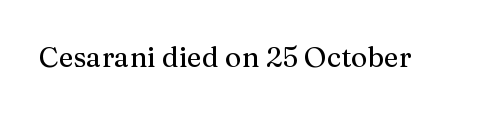
The image shows 28 px serif type, upright; set normal letter spacing, not underlined; medium stroke contrast and a medium x-height.
